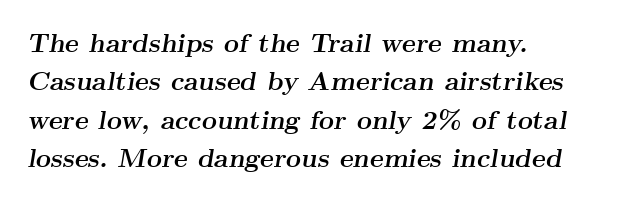
The image shows 26 px bold type, italic (leaning right); set left-aligned, normal line spacing (1.48x), normal letter spacing, not underlined.
